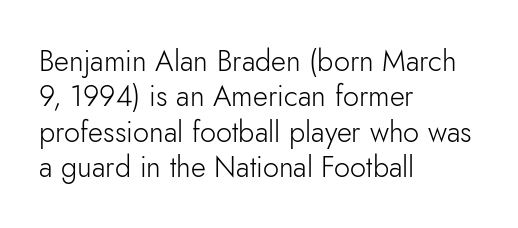
Q: Is the text bold? A: No.
Q: Is the text italic (slanted)? A: No, it is upright.
Q: Is the typeface a serif or a sans-serif typeface? A: Sans-serif.
Q: Is the text underlined? A: No.
Q: How is the paragraph aligned? A: Left-aligned.
Q: Is the spacing between letters normal or unusually wide? A: Normal.
Q: Width (condensed, normal, or wide)? A: Normal.
Q: Stroke contrast? A: Low.
Q: x-height? A: Small.
Q: Monospaced? A: No.
